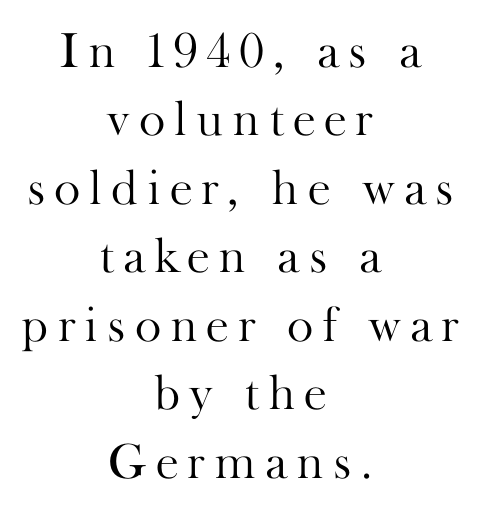
Q: Is the text bold? A: No.
Q: Is the text italic (slanted)? A: No, it is upright.
Q: Is the typeface a serif or a sans-serif typeface? A: Serif.
Q: Is the text underlined? A: No.
Q: How is the paragraph aligned? A: Centered.
Q: Is the spacing between lines tight, normal or loose? A: Normal.
Q: Width (condensed, normal, or wide)? A: Normal.
Q: Stroke contrast? A: High.
Q: x-height? A: Small.
Q: Monospaced? A: No.
